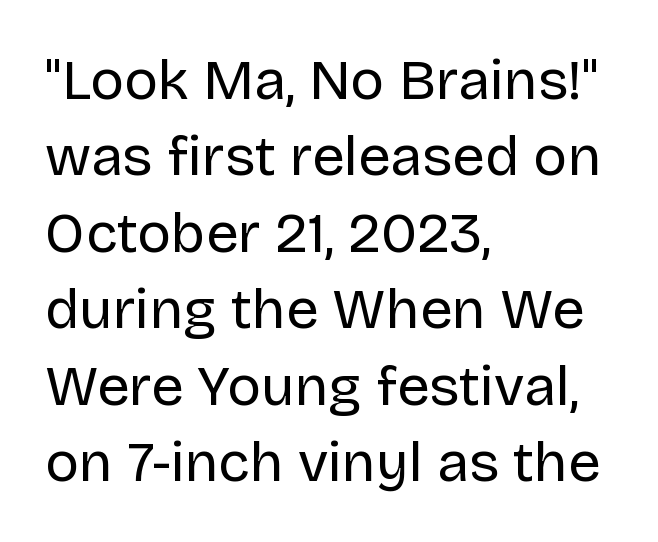
In terms of letterspacing, this is plain default setting. This sample has the flowing, uneven cadence of proportional lettering. Notice how the passage keeps a crisp vertical edge on the left only. Students, observe: this is what conventionally led text looks like.
